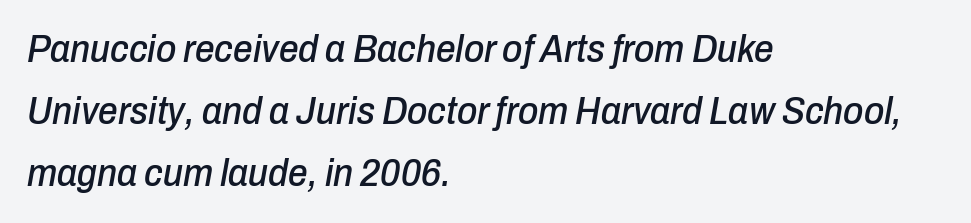
The image shows 39 px condensed type, italic (leaning right); set left-aligned, normal line spacing (1.59x), normal letter spacing, not underlined; low stroke contrast and a medium x-height.
